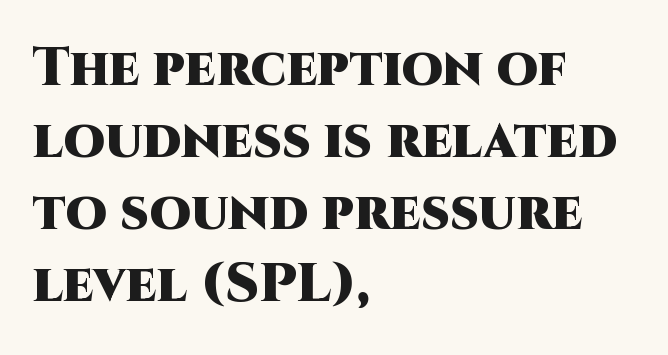
Heavy-handed strokes throughout: this text is bold. Spacing verdict: proportional, widths tailored to each character. A typesetter would label this face a sans. Layout note: lines flush left.
